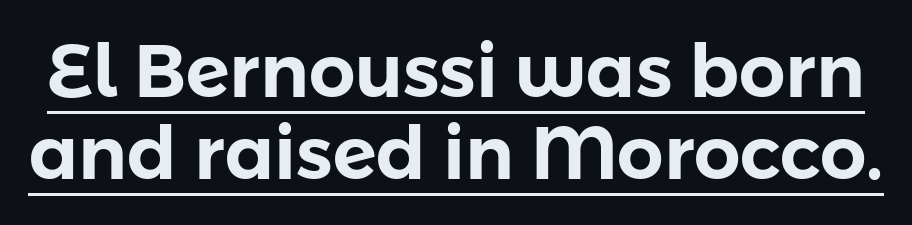
The image shows 73 px sans-serif type, upright; set tight line spacing (1.13x), normal letter spacing, underlined; low stroke contrast and a medium x-height.
